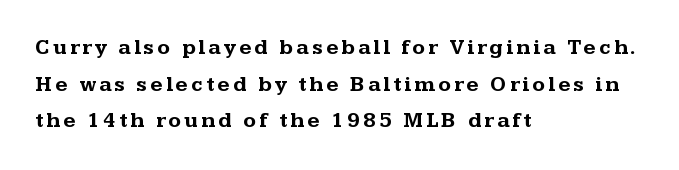
The typesetting leans heavy: a genuine bold. Nobody drew a line under any word here. The font's upright variant was chosen for this text. The rendering anchors every line to the left-hand side.
